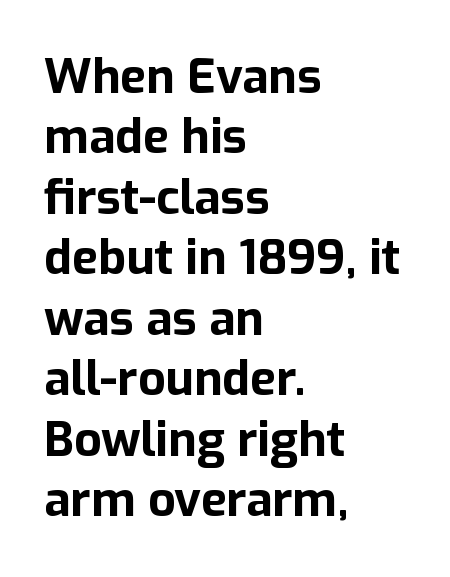
Q: Is the text bold? A: Yes.
Q: Is the text italic (slanted)? A: No, it is upright.
Q: Is the typeface a serif or a sans-serif typeface? A: Sans-serif.
Q: Is the text underlined? A: No.
Q: How is the paragraph aligned? A: Left-aligned.
Q: Is the spacing between letters normal or unusually wide? A: Normal.
Q: Is the spacing between lines tight, normal or loose? A: Normal.
Q: Width (condensed, normal, or wide)? A: Normal.
Q: Stroke contrast? A: Low.
Q: x-height? A: Medium.
Q: Monospaced? A: No.
